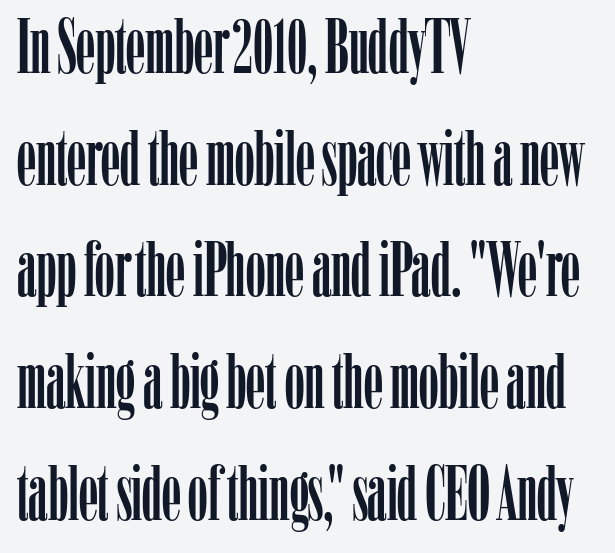
Q: Is the text italic (slanted)? A: No, it is upright.
Q: Is the typeface a serif or a sans-serif typeface? A: Serif.
Q: Is the text underlined? A: No.
Q: How is the paragraph aligned? A: Left-aligned.
Q: Is the spacing between letters normal or unusually wide? A: Normal.
Q: Is the spacing between lines tight, normal or loose? A: Normal.
Q: Width (condensed, normal, or wide)? A: Condensed.
Q: Stroke contrast? A: Low.
Q: x-height? A: Medium.
Q: Monospaced? A: No.
